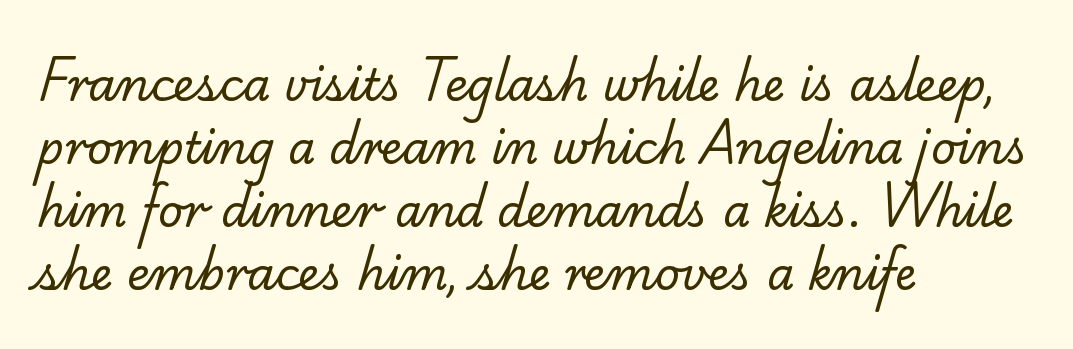
Q: Is the text bold? A: No.
Q: Is the text underlined? A: No.
Q: How is the paragraph aligned? A: Left-aligned.
Q: Is the spacing between letters normal or unusually wide? A: Normal.
Q: Is the spacing between lines tight, normal or loose? A: Normal.
Q: Width (condensed, normal, or wide)? A: Normal.
Q: Stroke contrast? A: Low.
Q: x-height? A: Small.
Q: Monospaced? A: No.
